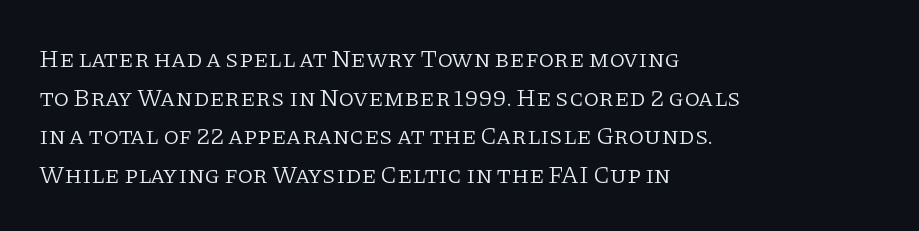
{"italic": "no", "bold": "no", "underline": "no", "align": "left", "line_spacing": "normal", "line_spacing_ratio": 1.55, "letter_spacing": "normal", "letter_spacing_em": 0.0, "glyph_px": 25}
